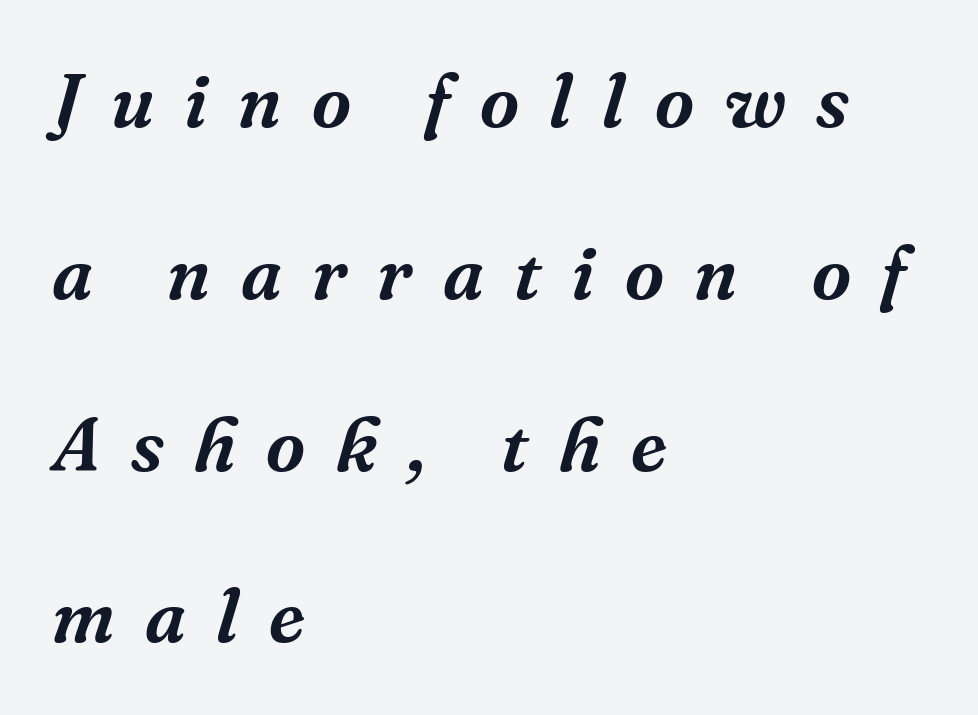
Successive baselines arrive slowly, with a big drop between each. Caption: expanded tracking, letters set apart. The rendering applies a slant to the glyphs. Descenders are the only things crossing below the line. This sample has the flowing, uneven cadence of proportional lettering.
